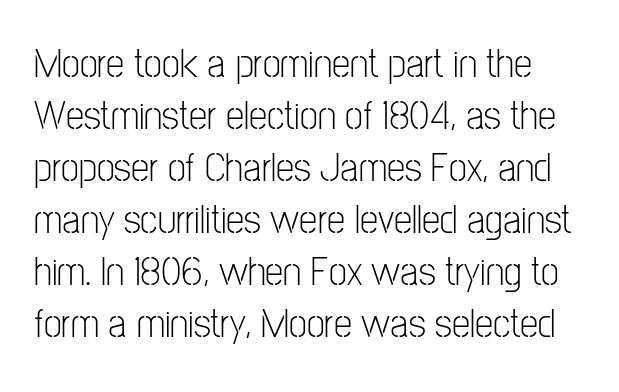
Letterform terminals end flat and unadorned throughout the passage. Normally led — the rows are evenly, conventionally spaced. Spacing between characters is what you'd get straight out of the box. Heaviness? Minimal to ordinary, like unemphasized prose. Ascenders rise straight up at ninety degrees. Letters rest on an invisible, unmarked baseline.
